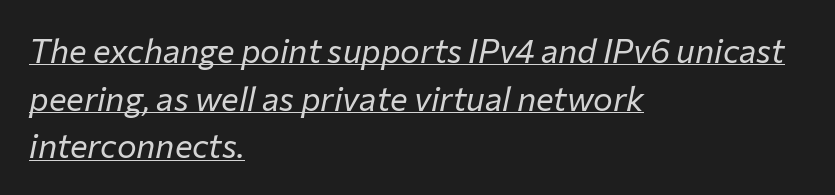
The image shows 33 px regular-weight type, italic (leaning right); set left-aligned, normal line spacing (1.44x), normal letter spacing, underlined; low stroke contrast and a medium x-height.
